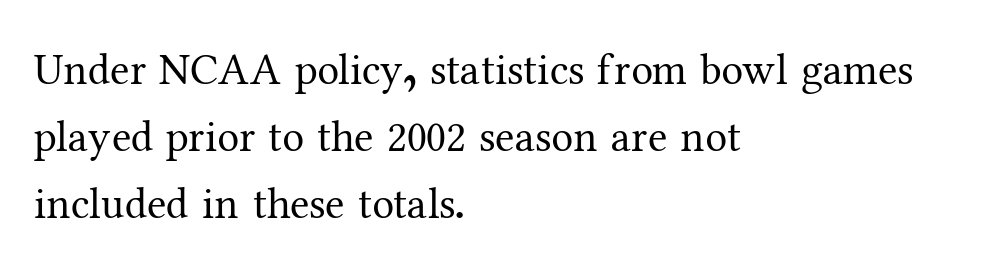
Q: Is the text bold? A: No.
Q: Is the text italic (slanted)? A: No, it is upright.
Q: Is the typeface a serif or a sans-serif typeface? A: Serif.
Q: Is the text underlined? A: No.
Q: How is the paragraph aligned? A: Left-aligned.
Q: Is the spacing between letters normal or unusually wide? A: Normal.
Q: Is the spacing between lines tight, normal or loose? A: Normal.
Q: Width (condensed, normal, or wide)? A: Normal.
Q: Stroke contrast? A: Medium.
Q: x-height? A: Medium.
Q: Monospaced? A: No.
